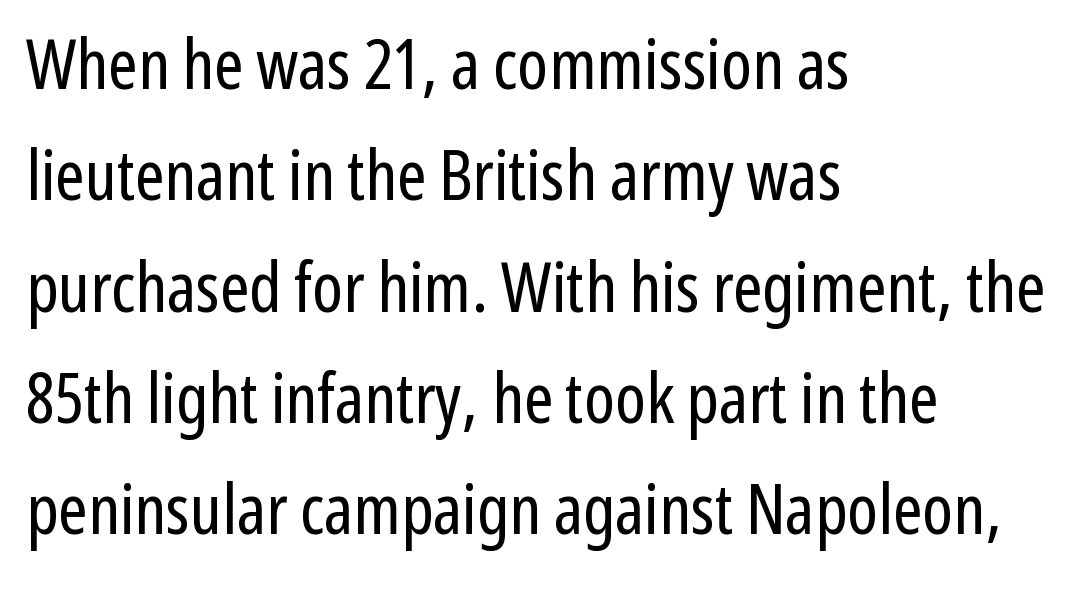
The image shows 70 px regular-weight, condensed sans-serif type, upright; set left-aligned, normal line spacing (1.59x), normal letter spacing, not underlined; low stroke contrast and a medium x-height.
